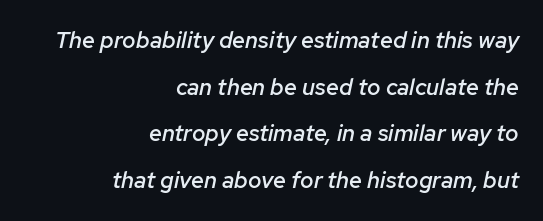
{"italic": "yes", "lean": "right", "slant_degrees": 12, "bold": "semi", "underline": "no", "align": "right", "line_spacing": "loose", "line_spacing_ratio": 2.03, "letter_spacing": "normal", "letter_spacing_em": 0.0, "glyph_px": 23}
